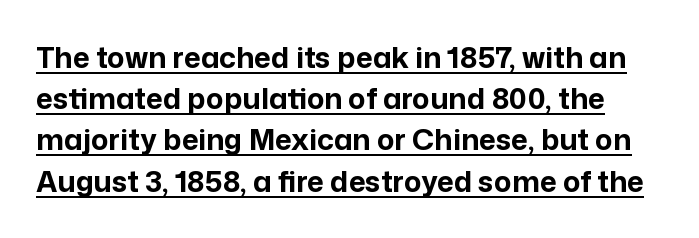
The image shows 29 px bold sans-serif type, upright; set normal line spacing (1.42x), normal letter spacing, underlined; low stroke contrast and a medium x-height.
